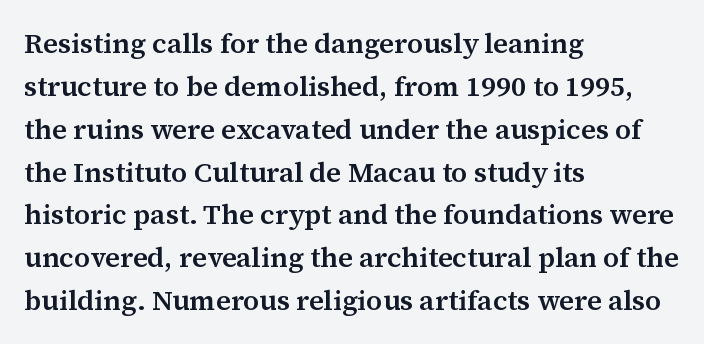
The image shows 28 px semibold serif type, upright; set left-aligned, normal line spacing (1.53x), normal letter spacing, not underlined; medium stroke contrast and a medium x-height.
